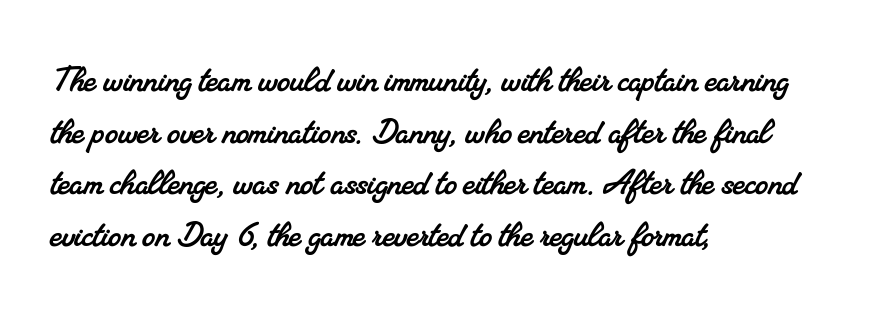
Q: Is the typeface a serif or a sans-serif typeface? A: Serif.
Q: Is the text underlined? A: No.
Q: How is the paragraph aligned? A: Left-aligned.
Q: Is the spacing between letters normal or unusually wide? A: Normal.
Q: Is the spacing between lines tight, normal or loose? A: Normal.
Q: Width (condensed, normal, or wide)? A: Normal.
Q: Stroke contrast? A: Medium.
Q: x-height? A: Small.
Q: Monospaced? A: No.
